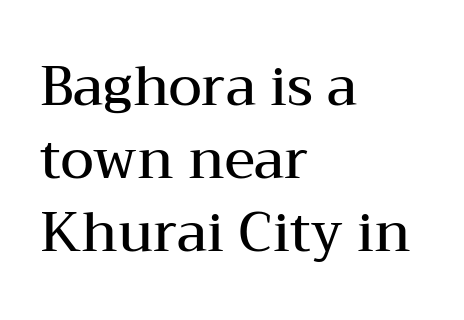
The image shows 54 px semibold, wide serif type, upright; set left-aligned, normal line spacing (1.35x), normal letter spacing, not underlined; medium stroke contrast and a medium x-height.
